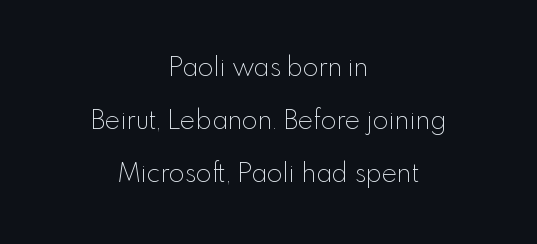
Letters have the restrained weight of plain body copy at most. Is the letter spacing exaggerated? No — it looks like the ordinary default. This is the regular roman posture of the typeface. Lines of text with bare space underneath. Visually the block forms a symmetrical silhouette, jagged on both flanks. If you measured baseline to baseline, you'd find a long distance.
